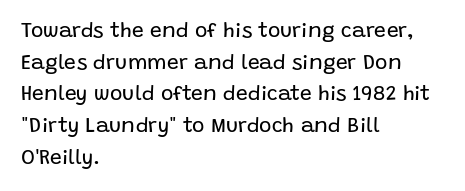
Style check: upright. Leftover space on each line is placed entirely after the last word. The rows are spaced the way most documents space them. The font is comparable to plain body text, perhaps lighter. Honestly, there is no underline to notice here at all. Nobody touched the tracking dial on this one.
